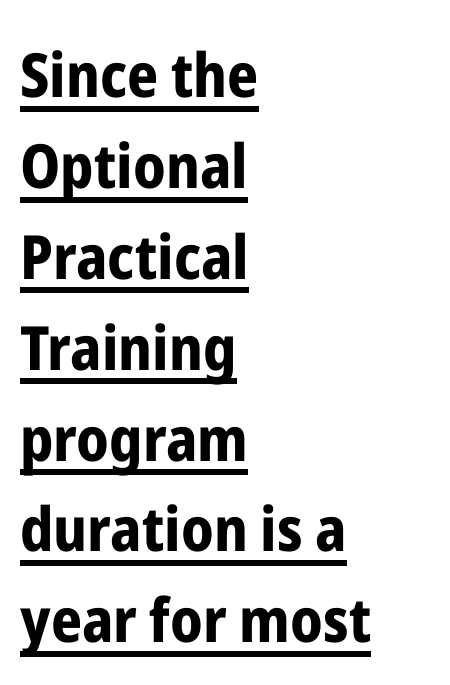
Descenders here cross a horizontal rule under the line. The passage shown is emphatically bold. The line texture is even and compact thanks to regular tracking. A sans-serif font was chosen for this passage. A normal amount of white space separates one row of letters from the next. Short and long lines alike share a common starting point at left.
